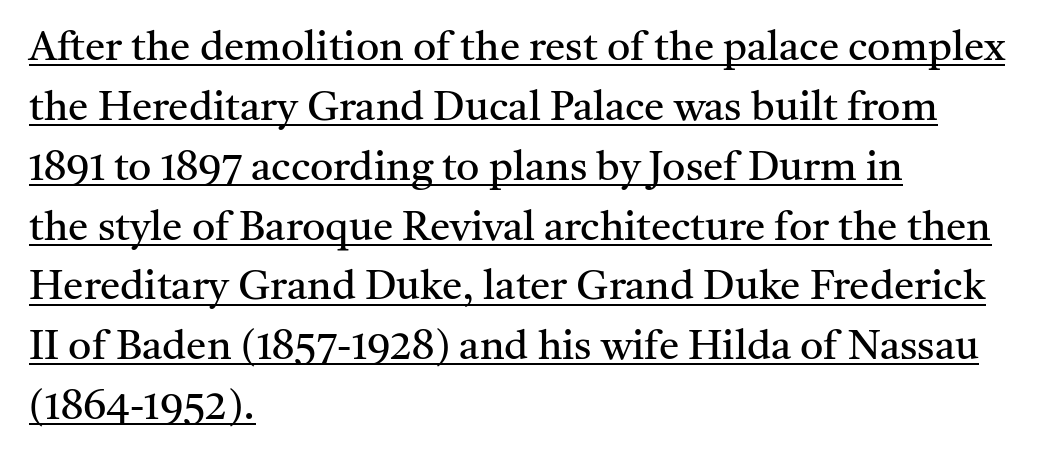
Q: Is the text bold? A: No.
Q: Is the text italic (slanted)? A: No, it is upright.
Q: Is the typeface a serif or a sans-serif typeface? A: Serif.
Q: Is the text underlined? A: Yes.
Q: How is the paragraph aligned? A: Left-aligned.
Q: Is the spacing between letters normal or unusually wide? A: Normal.
Q: Is the spacing between lines tight, normal or loose? A: Normal.
Q: Width (condensed, normal, or wide)? A: Normal.
Q: Stroke contrast? A: Medium.
Q: x-height? A: Medium.
Q: Monospaced? A: No.
